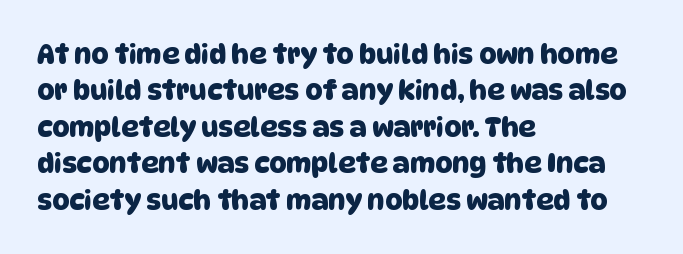
The text block is weighted toward the left margin, trailing off unevenly rightward. Short note: letters normally spaced. Only glyphs here, with clear space below each row. Summary of vertical rhythm: regular, with standard interline spacing.
